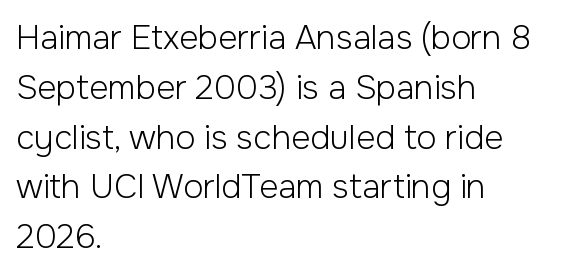
Just letters on the line, the space beneath them empty. Left-aligned paragraph, ragged on the right. No italicization has been applied; the sample stays upright. This sample uses a sans-serif face. Heaviness? Minimal to ordinary, like unemphasized prose.
